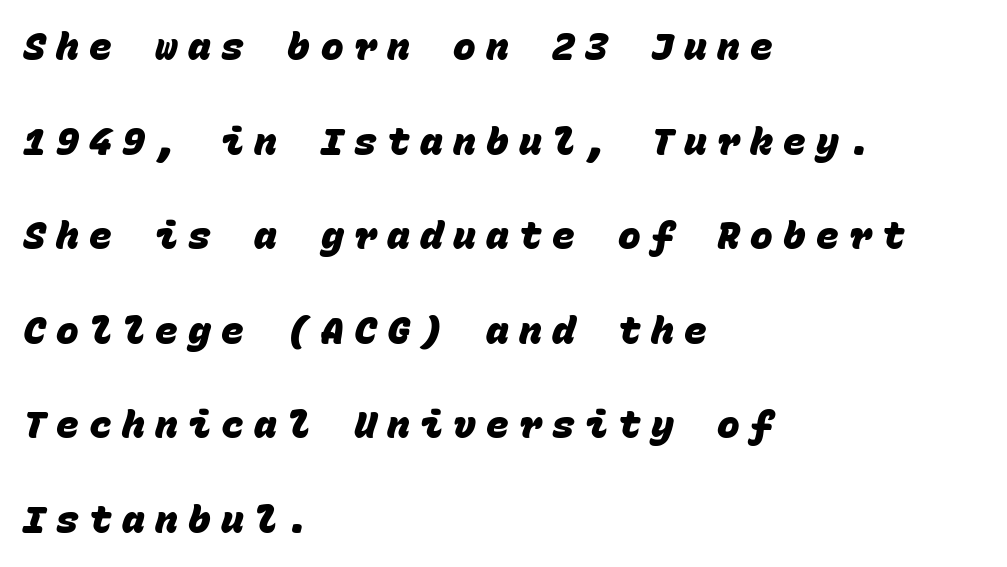
The image shows 38 px heavy sans-serif type, monospaced; set left-aligned, loose line spacing (2.49x), unusually wide letter spacing (+0.27 em), not underlined; low stroke contrast and a large x-height.
